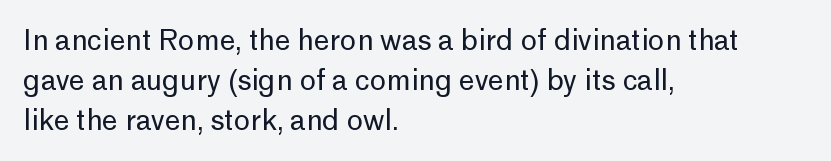
Q: Is the text bold? A: No.
Q: Is the text italic (slanted)? A: No, it is upright.
Q: Is the typeface a serif or a sans-serif typeface? A: Sans-serif.
Q: Is the text underlined? A: No.
Q: How is the paragraph aligned? A: Left-aligned.
Q: Is the spacing between letters normal or unusually wide? A: Normal.
Q: Is the spacing between lines tight, normal or loose? A: Normal.
Q: Width (condensed, normal, or wide)? A: Normal.
Q: Stroke contrast? A: Low.
Q: x-height? A: Medium.
Q: Monospaced? A: No.
